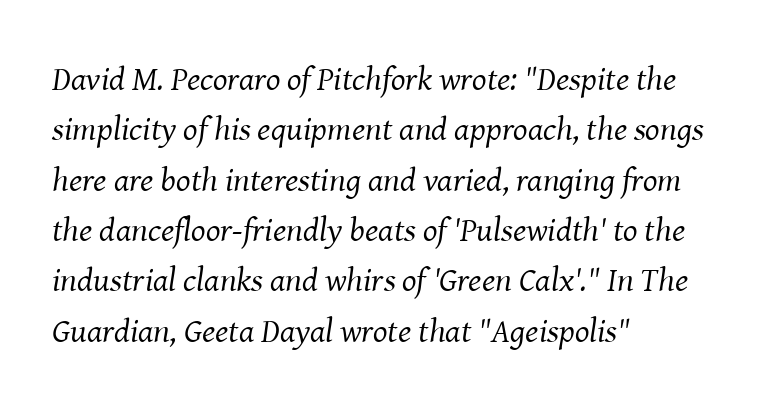
Q: Is the text bold? A: No.
Q: Is the text italic (slanted)? A: Yes, it leans right by about 8 degrees.
Q: Is the typeface a serif or a sans-serif typeface? A: Serif.
Q: Is the text underlined? A: No.
Q: How is the paragraph aligned? A: Left-aligned.
Q: Is the spacing between letters normal or unusually wide? A: Normal.
Q: Is the spacing between lines tight, normal or loose? A: Normal.
Q: Width (condensed, normal, or wide)? A: Normal.
Q: Stroke contrast? A: Medium.
Q: x-height? A: Medium.
Q: Monospaced? A: No.
